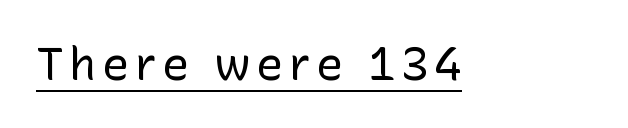
{"serif": "no", "italic": "no", "bold": "no", "weight": "regular", "width": "normal", "stroke_contrast": "low", "x_height": "medium", "monospaced": "no", "underline": "yes", "glyph_px": 46}
